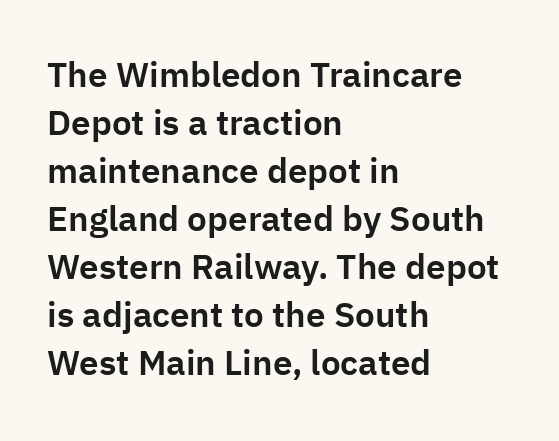
When letters stand straight like this, we call the style roman or upright. The leading is moderate, giving the passage an even texture. A typesetter would call this proportional, since set widths differ per character. Check where the strokes stop: nothing finishes them off — pure sans. The letterforms sit shoulder to shoulder at normal distance. The specimen omits any rule beneath the text block's lines.
